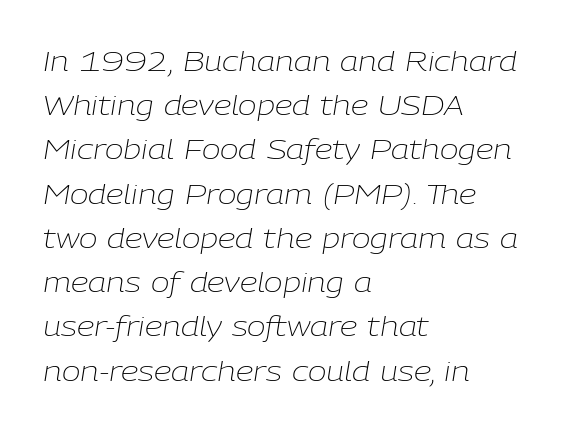
{"italic": "yes", "lean": "right", "slant_degrees": 9, "bold": "no", "weight": "light", "width": "normal", "stroke_contrast": "low", "x_height": "medium", "monospaced": "no", "underline": "no", "align": "left", "line_spacing": "normal", "line_spacing_ratio": 1.58, "letter_spacing": "normal", "letter_spacing_em": 0.0, "glyph_px": 28}
